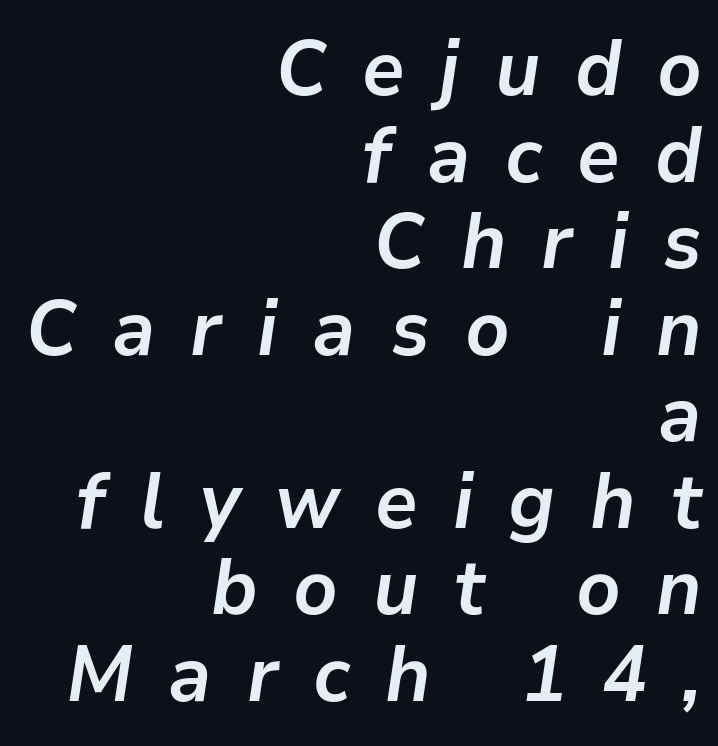
Q: Is the text bold? A: Yes.
Q: Is the text italic (slanted)? A: Yes, it leans right by about 9 degrees.
Q: Is the text underlined? A: No.
Q: How is the paragraph aligned? A: Right-aligned.
Q: Is the spacing between letters normal or unusually wide? A: Unusually wide.
Q: Is the spacing between lines tight, normal or loose? A: Tight.
Q: Width (condensed, normal, or wide)? A: Normal.
Q: Stroke contrast? A: Low.
Q: x-height? A: Medium.
Q: Monospaced? A: No.
